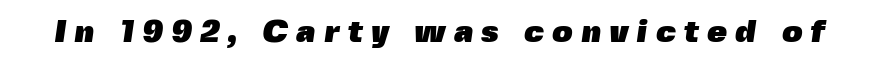
Typesetter's note: full bold, strokes at maximum text heaviness. Varying glyph widths throughout — classic text-font behaviour. The passage shown is not underscored anywhere. Here the glyphs are tracked loosely, breaking word shapes into spaced letters.
